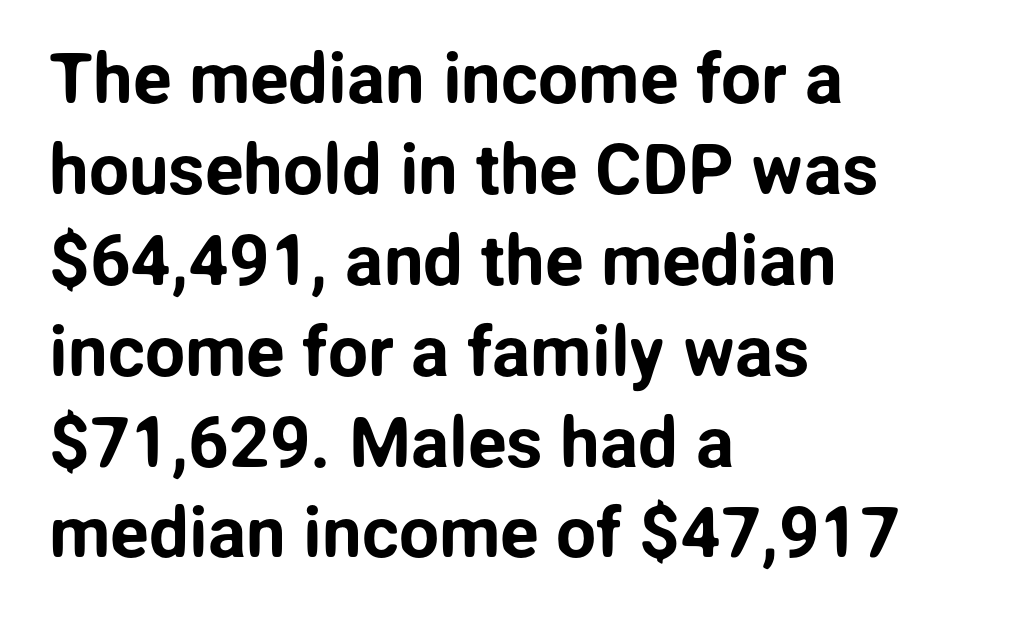
Nothing sits at the stroke ends, so this counts as sans-serif. When letters stand straight like this, we call the style roman or upright. Letter spacing: default. The leading is moderate, giving the passage an even texture. The ragged edge is on the right, which tells us the setting is flush left. No word sits above an underline.
